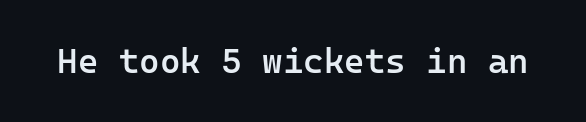
The type is set solid horizontally, with unmodified tracking. Each letter, wide or thin by design, is forced into the same width here. To sum up the face: it is a sans, with no serifs. The axis of the letterforms is exactly vertical.
